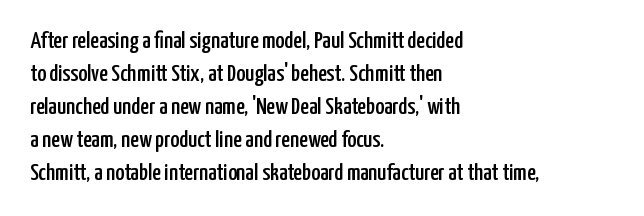
The image shows 24 px text type, upright; set left-aligned, normal line spacing (1.38x), normal letter spacing, not underlined.
